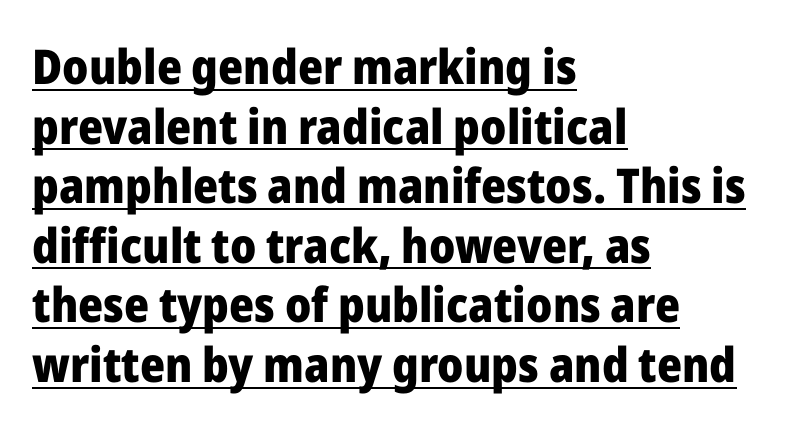
{"serif": "no", "italic": "no", "bold": "yes", "weight": "heavy", "width": "normal", "stroke_contrast": "low", "x_height": "medium", "monospaced": "no", "underline": "yes", "align": "left", "line_spacing_ratio": 1.24, "letter_spacing": "normal", "letter_spacing_em": 0.0, "glyph_px": 48}
